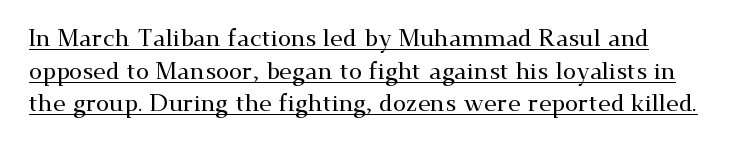
{"italic": "no", "underline": "yes", "align": "left", "line_spacing": "normal", "line_spacing_ratio": 1.36, "letter_spacing": "normal", "letter_spacing_em": 0.0, "glyph_px": 24}
